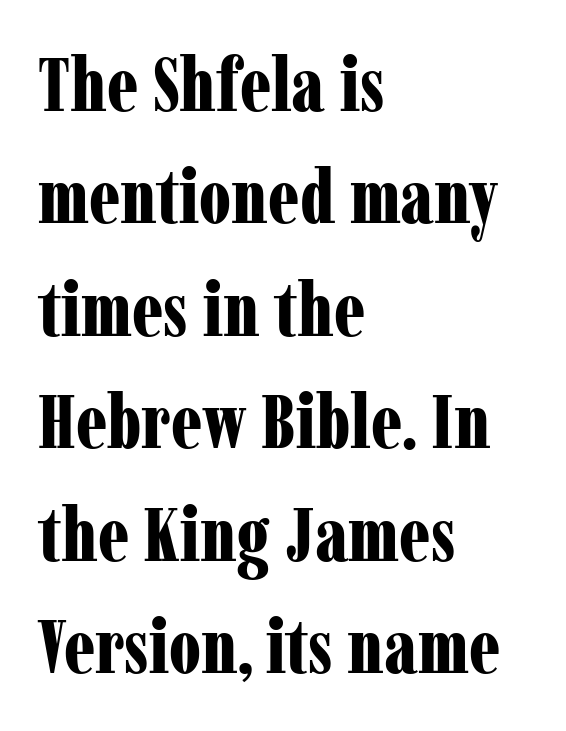
Glyph-to-glyph distance matches everyday printed text. This rendering employs a face with finishing strokes, i.e., a serif. The words here are not underlined. Posture: upright roman. The face used here is proportionally spaced, like ordinary book or web type.
